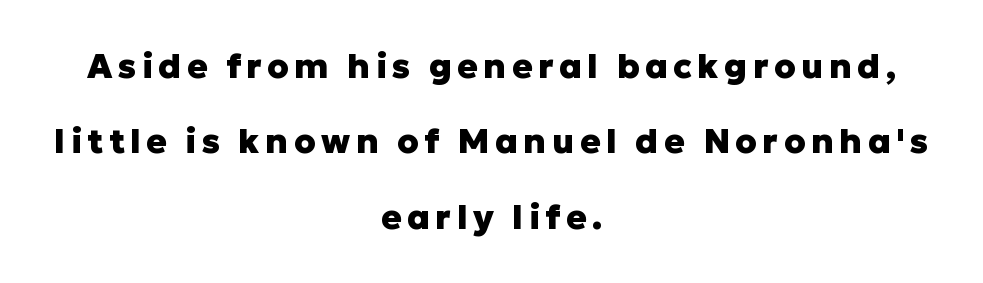
{"serif": "no", "italic": "no", "bold": "yes", "weight": "heavy", "width": "normal", "stroke_contrast": "low", "x_height": "medium", "monospaced": "no", "underline": "no", "align": "center", "line_spacing": "loose", "line_spacing_ratio": 2.22, "glyph_px": 34}
